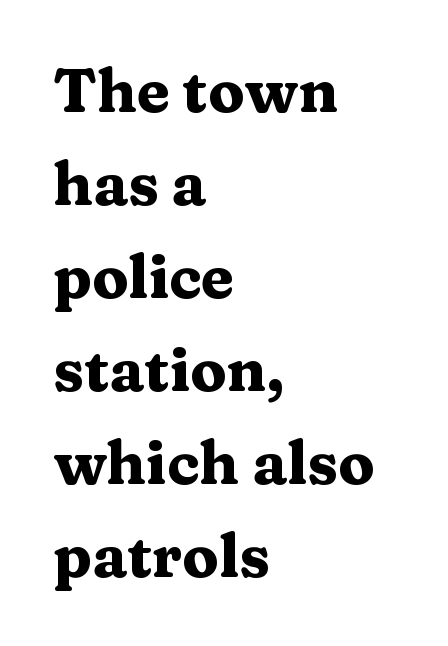
{"serif": "yes", "italic": "no", "bold": "yes", "weight": "heavy", "width": "wide", "stroke_contrast": "medium", "x_height": "medium", "monospaced": "no", "underline": "no", "align": "left", "line_spacing": "normal", "line_spacing_ratio": 1.55, "letter_spacing": "normal", "letter_spacing_em": 0.0, "glyph_px": 60}
